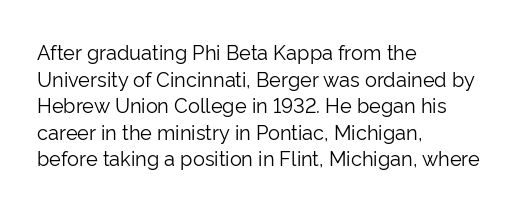
{"italic": "no", "bold": "no", "underline": "no", "align": "left", "line_spacing": "normal", "line_spacing_ratio": 1.33, "letter_spacing": "normal", "letter_spacing_em": 0.0, "glyph_px": 20}
